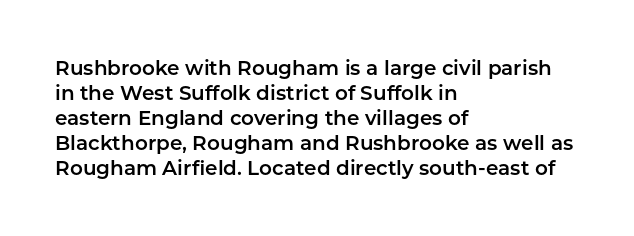
The image shows 20 px text type, upright; set left-aligned, normal line spacing (1.25x), normal letter spacing, not underlined.
